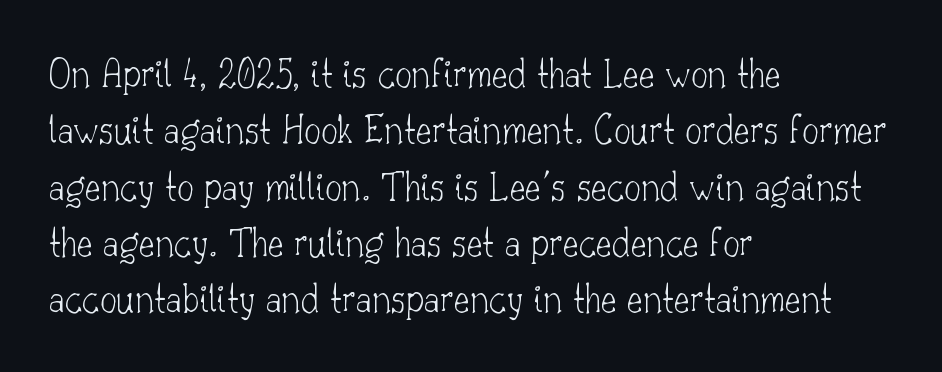
Q: Is the text bold? A: No.
Q: Is the text italic (slanted)? A: No, it is upright.
Q: Is the typeface a serif or a sans-serif typeface? A: Serif.
Q: Is the text underlined? A: No.
Q: How is the paragraph aligned? A: Left-aligned.
Q: Is the spacing between letters normal or unusually wide? A: Normal.
Q: Is the spacing between lines tight, normal or loose? A: Normal.
Q: Width (condensed, normal, or wide)? A: Normal.
Q: Stroke contrast? A: Low.
Q: x-height? A: Small.
Q: Monospaced? A: No.
